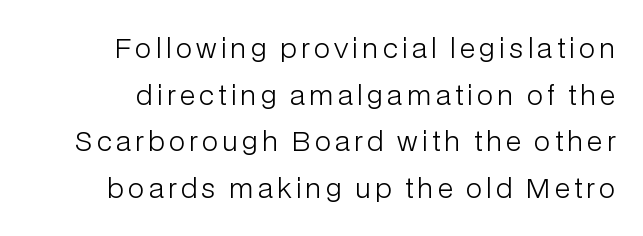
Weight class: somewhere from thin through regular. Is there any slant? The stems are plumb. Anything drawn beneath the words? Only blank space.
